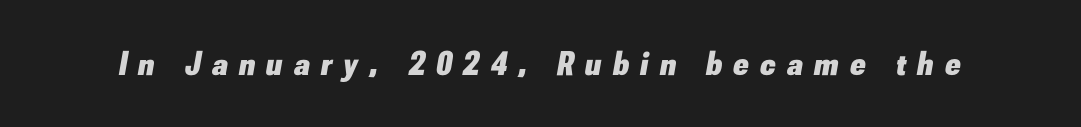
Observe the lean: these are italic letterforms. This sample uses expanded letter spacing, leaving extra air between glyphs. Note the varied advance widths — an 'i' is clearly narrower than an 'm'. The foot of each line stays bare and open.
